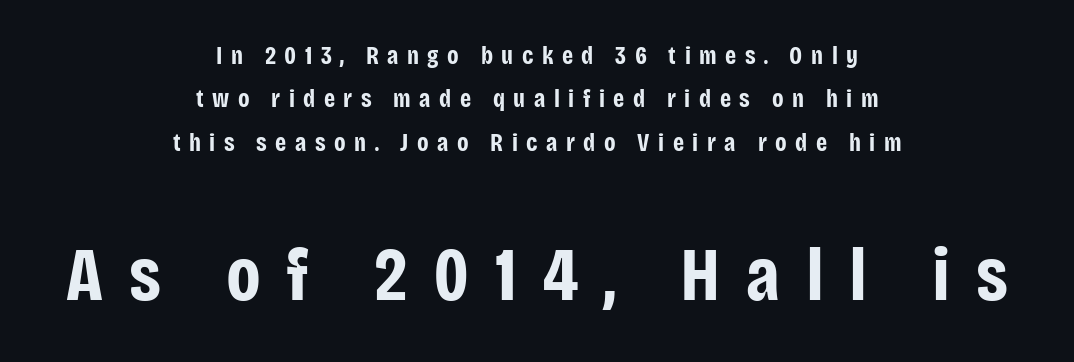
{"serif": "no", "italic": "no", "bold": "yes", "weight": "bold", "width": "condensed", "stroke_contrast": "low", "x_height": "large", "monospaced": "no", "underline": "no", "align": "center", "line_spacing_ratio": 1.74, "letter_spacing": "wide", "letter_spacing_em": 0.34, "larger_block": "second", "size_ratio": 3.0, "glyph_px": 75}
